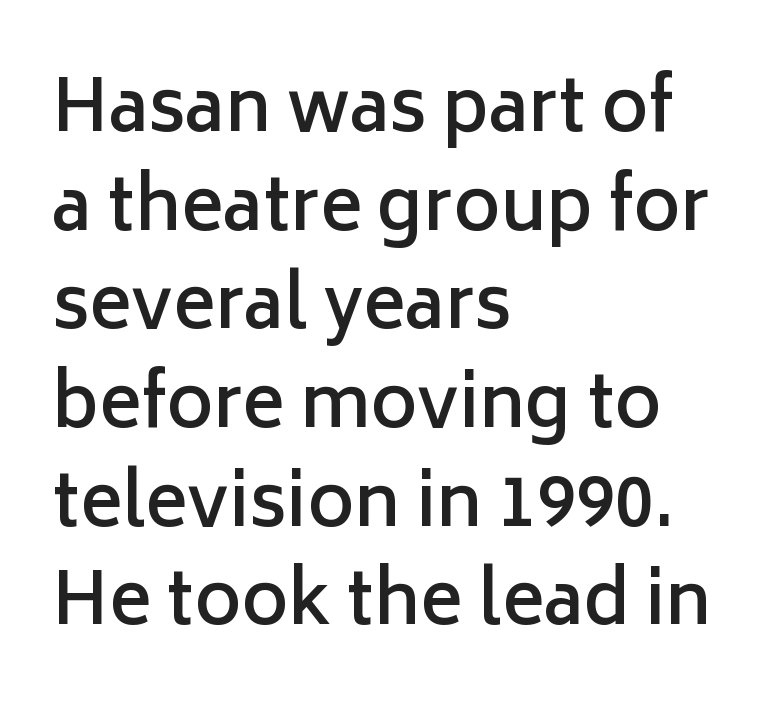
Characters follow at the spacing the type designer built in. The lines sit at an ordinary, default distance from one another. The gap between lines stays unmarked. What weight is shown? A semibold, between regular and bold. The face used here is a sans, in the tradition of grotesques and geometrics. A classic flush-left, rag-right setting is used for this passage.
